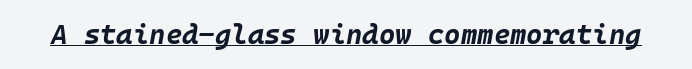
The image shows 28 px bold type, italic (leaning right); set normal letter spacing, underlined; low stroke contrast and a large x-height.
